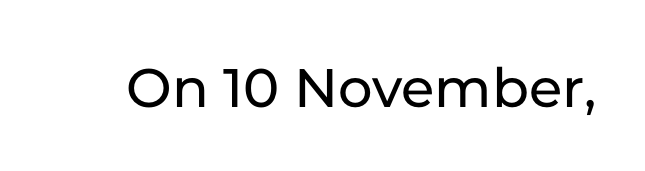
{"serif": "no", "italic": "no", "width": "normal", "stroke_contrast": "low", "x_height": "medium", "monospaced": "no", "underline": "no", "letter_spacing": "normal", "letter_spacing_em": 0.0, "glyph_px": 59}
